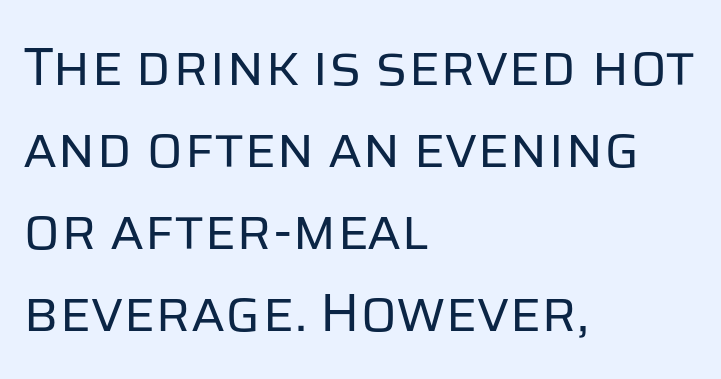
The image shows 54 px regular-weight sans-serif type, upright; set left-aligned, normal line spacing (1.52x), normal letter spacing, not underlined; low stroke contrast and a large x-height.
